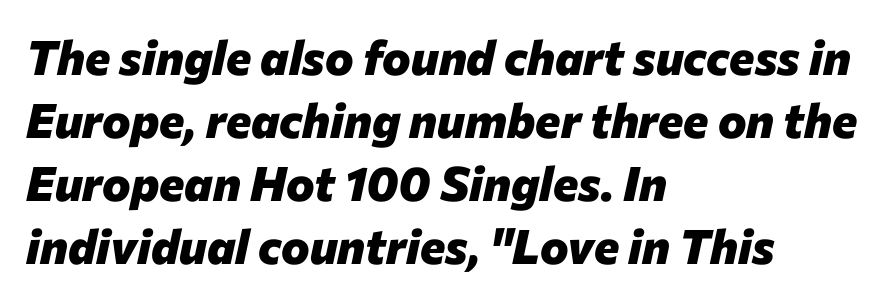
Q: Is the text bold? A: Yes.
Q: Is the text italic (slanted)? A: Yes, it leans right by about 12 degrees.
Q: Is the text underlined? A: No.
Q: How is the paragraph aligned? A: Left-aligned.
Q: Is the spacing between letters normal or unusually wide? A: Normal.
Q: Is the spacing between lines tight, normal or loose? A: Normal.
Q: Width (condensed, normal, or wide)? A: Normal.
Q: Stroke contrast? A: Low.
Q: x-height? A: Medium.
Q: Monospaced? A: No.
